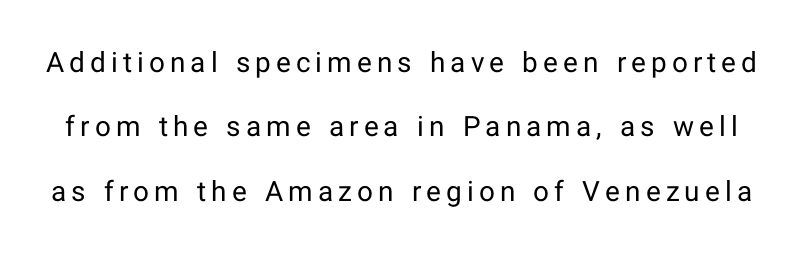
{"serif": "no", "italic": "no", "bold": "no", "weight": "regular", "width": "normal", "stroke_contrast": "low", "x_height": "medium", "monospaced": "no", "underline": "no", "line_spacing": "loose", "line_spacing_ratio": 2.3, "glyph_px": 28}
